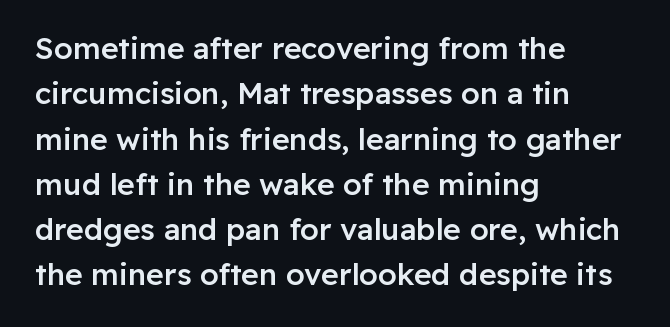
The image shows 30 px semibold sans-serif type, upright; set left-aligned, normal line spacing (1.51x), normal letter spacing, not underlined; low stroke contrast and a medium x-height.
